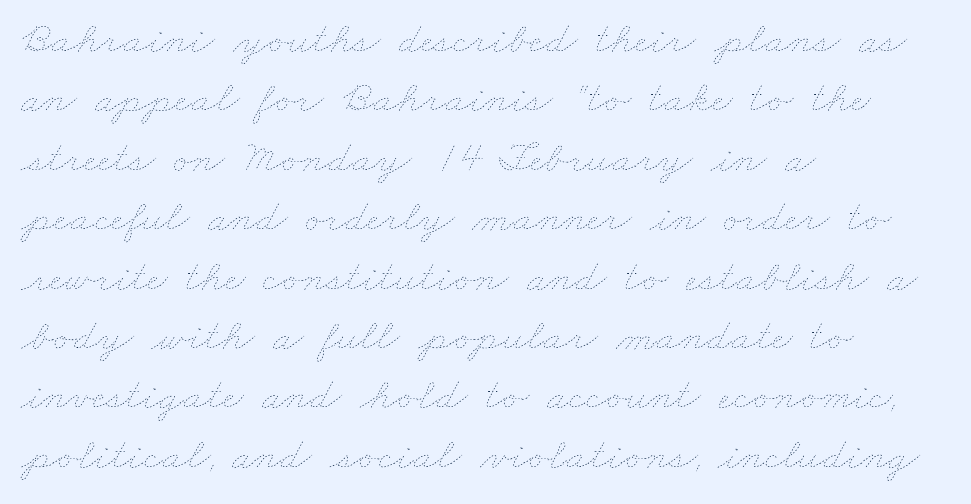
Q: Is the text bold? A: No.
Q: Is the text underlined? A: No.
Q: How is the paragraph aligned? A: Left-aligned.
Q: Is the spacing between letters normal or unusually wide? A: Normal.
Q: Is the spacing between lines tight, normal or loose? A: Normal.
Q: Width (condensed, normal, or wide)? A: Wide.
Q: Stroke contrast? A: Low.
Q: x-height? A: Small.
Q: Monospaced? A: No.
